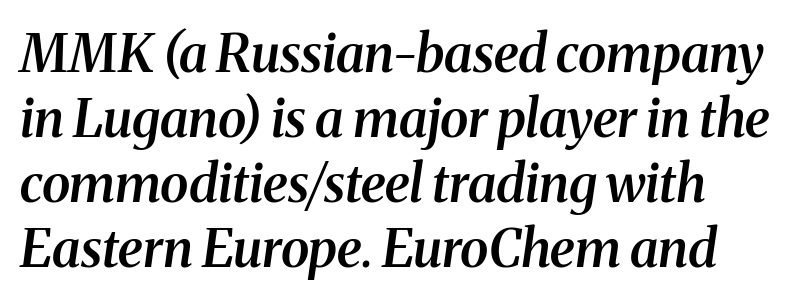
It's the slanting kind of type. Visually the block forms a straight wall on the left and a jagged coastline on the right. Tracking here is standard; glyphs follow each other at the usual distance. This rendering features lettering with no underline. The font is running at a semibold setting, under full bold. The face used here is seriffed, in the tradition of book romans.
